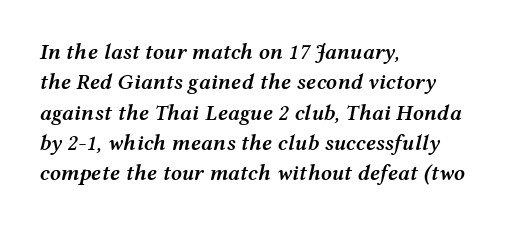
{"italic": "yes", "lean": "right", "slant_degrees": 12, "bold": "semi", "underline": "no", "align": "left", "line_spacing": "normal", "line_spacing_ratio": 1.38, "letter_spacing": "normal", "letter_spacing_em": 0.0, "glyph_px": 22}
